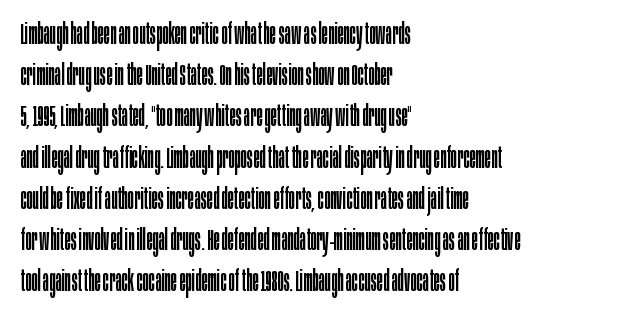
Stroke thickness stays within the range of a standard reading face or lighter. A normal amount of white space separates one row of letters from the next. These lines keep a tight, regular rhythm from letter to letter. Classification — sans serif.
